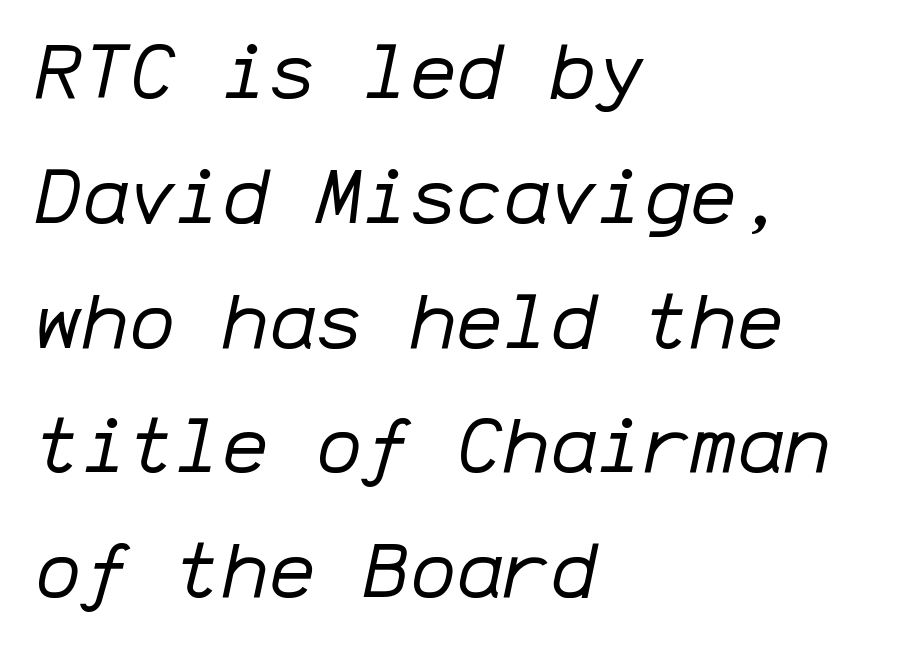
The image shows 78 px regular-weight type, italic (leaning right), monospaced; set left-aligned, normal line spacing (1.6x), normal letter spacing, not underlined; low stroke contrast and a medium x-height.
